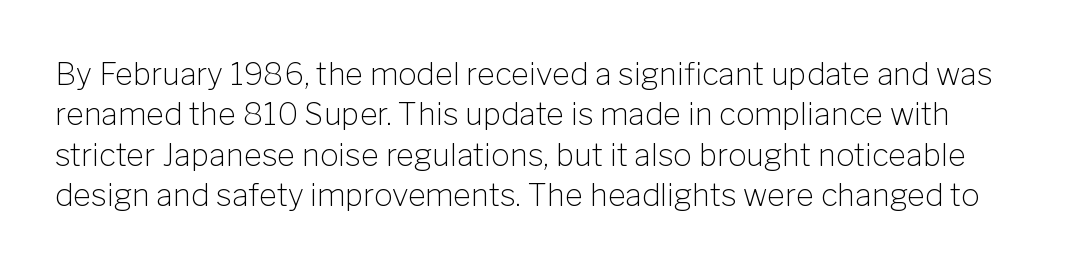
No heavy texture on the line: the type isn't bold. Proportional: the letters do not fall into vertical columns. Plain, unruled lines of type. Vertical strokes here are truly vertical. Line spacing here is normal. A typesetter would label this face a sans.
